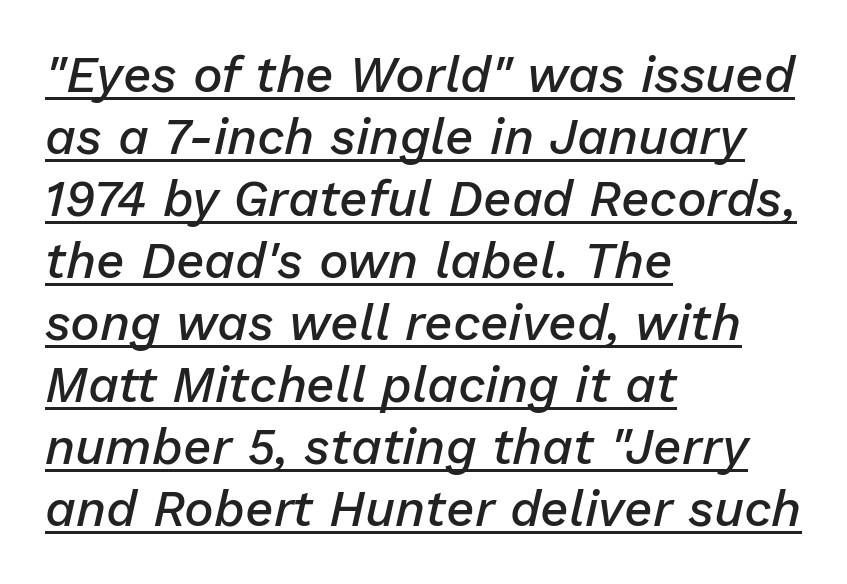
Q: Is the text bold? A: Semi-bold.
Q: Is the text italic (slanted)? A: Yes, it leans right by about 13 degrees.
Q: Is the text underlined? A: Yes.
Q: How is the paragraph aligned? A: Left-aligned.
Q: Is the spacing between letters normal or unusually wide? A: Normal.
Q: Width (condensed, normal, or wide)? A: Normal.
Q: Stroke contrast? A: Low.
Q: x-height? A: Medium.
Q: Monospaced? A: No.
